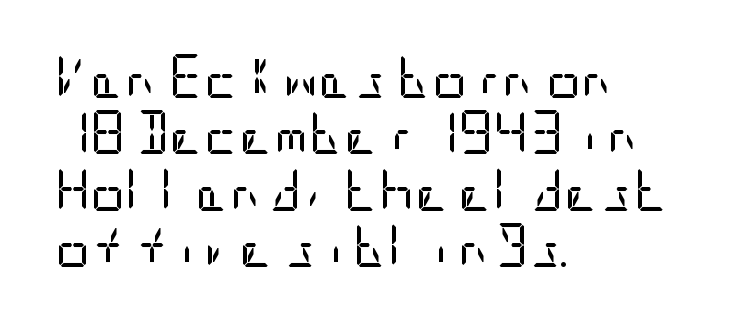
{"serif": "no", "italic": "no", "bold": "no", "weight": "regular", "width": "condensed", "stroke_contrast": "low", "x_height": "large", "underline": "no", "align": "left", "line_spacing": "normal", "line_spacing_ratio": 1.31, "letter_spacing": "normal", "letter_spacing_em": 0.0, "glyph_px": 43}
